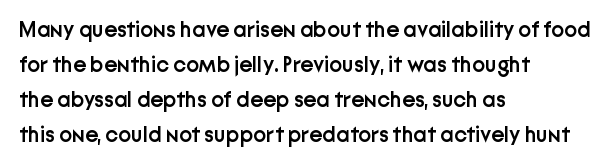
Q: Is the text bold? A: Semi-bold.
Q: Is the text italic (slanted)? A: No, it is upright.
Q: Is the text underlined? A: No.
Q: How is the paragraph aligned? A: Left-aligned.
Q: Is the spacing between letters normal or unusually wide? A: Normal.
Q: Is the spacing between lines tight, normal or loose? A: Normal.
